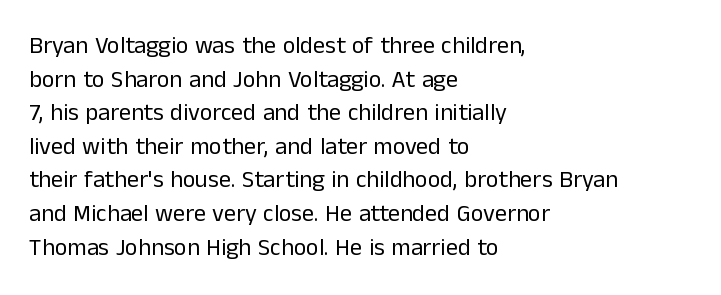
Q: Is the text bold? A: No.
Q: Is the text italic (slanted)? A: No, it is upright.
Q: Is the text underlined? A: No.
Q: How is the paragraph aligned? A: Left-aligned.
Q: Is the spacing between letters normal or unusually wide? A: Normal.
Q: Is the spacing between lines tight, normal or loose? A: Normal.
